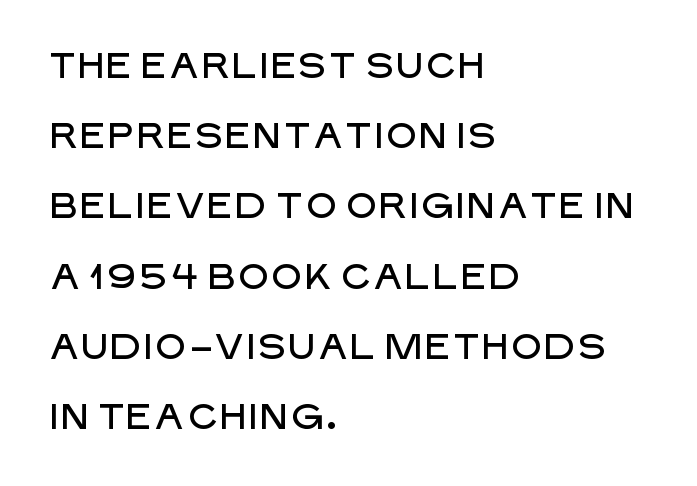
The image shows 36 px sans-serif type, upright; set left-aligned, loose line spacing (1.95x), normal letter spacing, not underlined; low stroke contrast and a large x-height.
